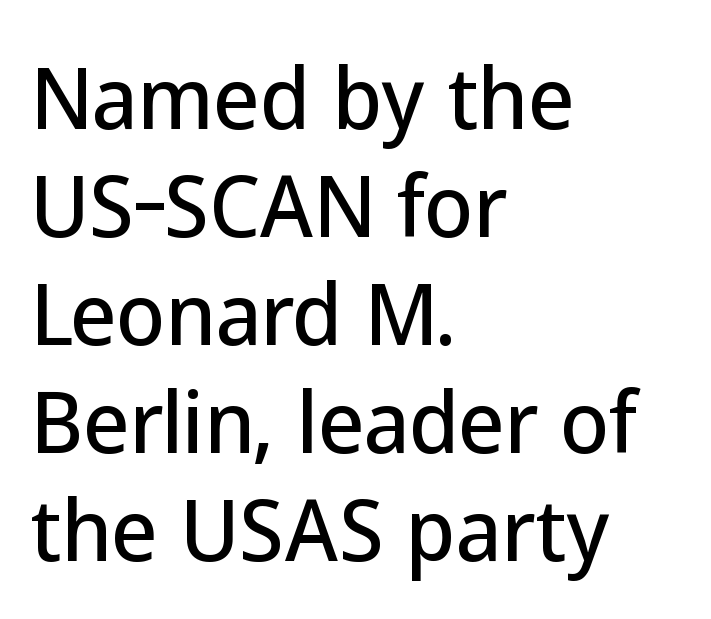
This is sans-serif lettering, the kind often seen on screens and signage. The lines in this sample share a left origin and differ only in where they stop. You could not count columns in this text — the font is proportionally spaced. The passage shown has conventional tracking throughout. Check under the words: just untouched page.
